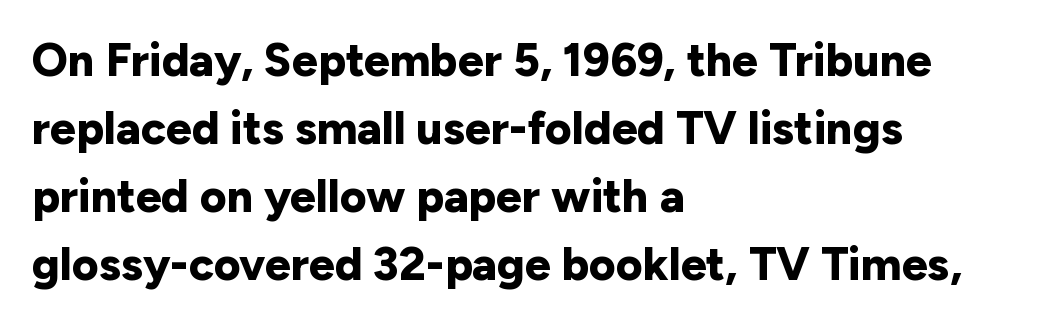
{"serif": "no", "italic": "no", "bold": "yes", "weight": "bold", "width": "normal", "stroke_contrast": "low", "x_height": "medium", "monospaced": "no", "underline": "no", "align": "left", "line_spacing": "normal", "line_spacing_ratio": 1.48, "letter_spacing": "normal", "letter_spacing_em": 0.0, "glyph_px": 46}
